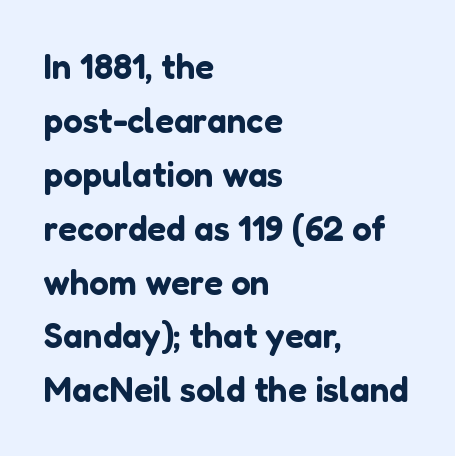
The image shows 35 px sans-serif type, upright; set left-aligned, normal line spacing (1.54x), normal letter spacing, not underlined; low stroke contrast and a medium x-height.
